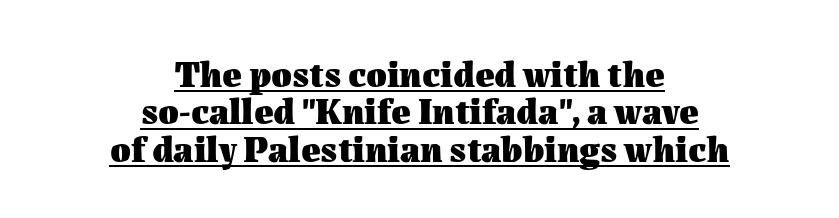
The image shows 37 px heavy type, upright; set centered, tight line spacing (1.01x), normal letter spacing, underlined; medium stroke contrast and a medium x-height.
